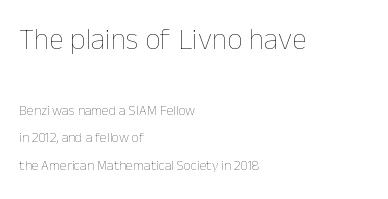
The image shows 30 px thin type, upright; set left-aligned, loose line spacing (1.94x), normal letter spacing, not underlined; the first (top) block is 2.14x larger; low stroke contrast and a medium x-height.
